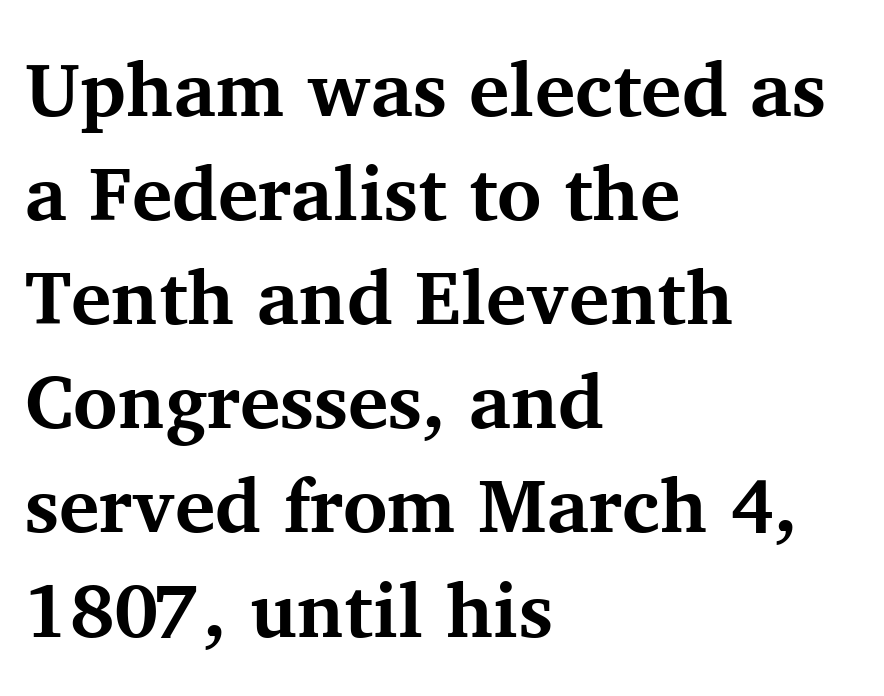
Q: Is the text bold? A: Yes.
Q: Is the text italic (slanted)? A: No, it is upright.
Q: Is the typeface a serif or a sans-serif typeface? A: Serif.
Q: Is the text underlined? A: No.
Q: How is the paragraph aligned? A: Left-aligned.
Q: Is the spacing between letters normal or unusually wide? A: Normal.
Q: Is the spacing between lines tight, normal or loose? A: Normal.
Q: Width (condensed, normal, or wide)? A: Normal.
Q: Stroke contrast? A: Medium.
Q: x-height? A: Medium.
Q: Monospaced? A: No.
